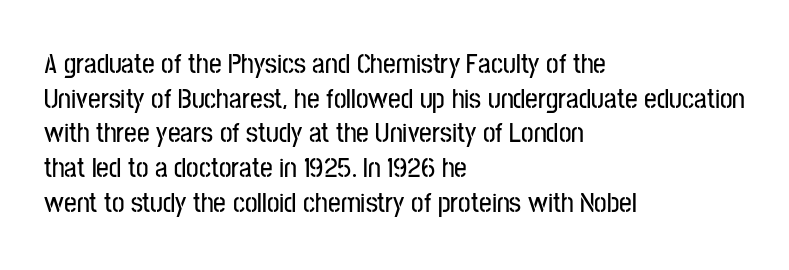
Q: Is the text italic (slanted)? A: No, it is upright.
Q: Is the typeface a serif or a sans-serif typeface? A: Sans-serif.
Q: Is the text underlined? A: No.
Q: How is the paragraph aligned? A: Left-aligned.
Q: Is the spacing between letters normal or unusually wide? A: Normal.
Q: Width (condensed, normal, or wide)? A: Condensed.
Q: Stroke contrast? A: Low.
Q: x-height? A: Medium.
Q: Monospaced? A: No.
